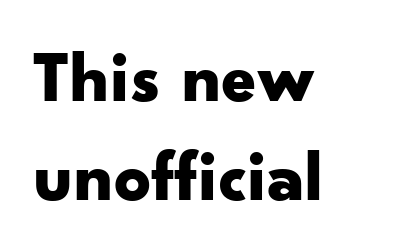
{"serif": "no", "italic": "no", "bold": "yes", "weight": "bold", "width": "wide", "stroke_contrast": "low", "x_height": "small", "monospaced": "no", "underline": "no", "align": "left", "line_spacing": "normal", "line_spacing_ratio": 1.37, "letter_spacing": "normal", "letter_spacing_em": 0.0, "glyph_px": 72}
